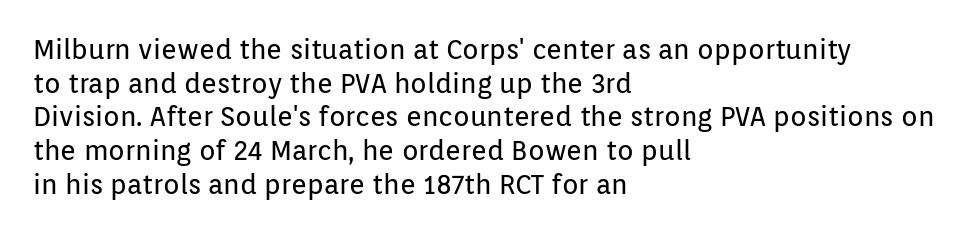
Q: Is the text bold? A: No.
Q: Is the text italic (slanted)? A: No, it is upright.
Q: Is the text underlined? A: No.
Q: How is the paragraph aligned? A: Left-aligned.
Q: Is the spacing between letters normal or unusually wide? A: Normal.
Q: Is the spacing between lines tight, normal or loose? A: Normal.
